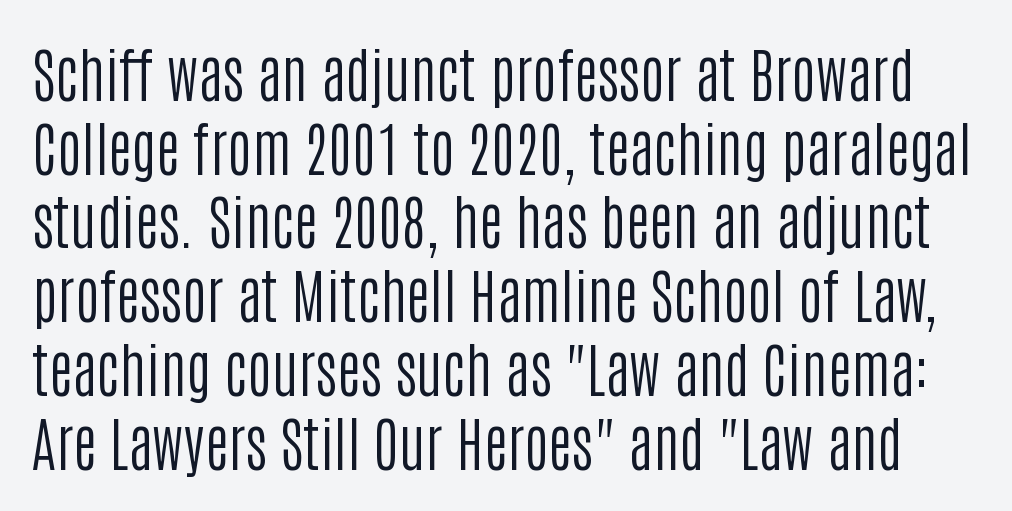
The image shows 59 px regular-weight, condensed sans-serif type, upright; set normal line spacing (1.25x), normal letter spacing, not underlined; low stroke contrast and a large x-height.
